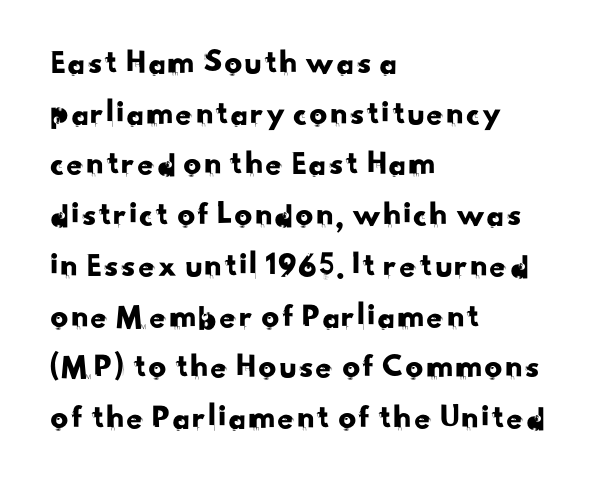
{"serif": "no", "width": "normal", "stroke_contrast": "low", "x_height": "small", "monospaced": "no", "underline": "no", "align": "left", "line_spacing": "normal", "line_spacing_ratio": 1.45, "letter_spacing": "normal", "letter_spacing_em": 0.0, "glyph_px": 35}
